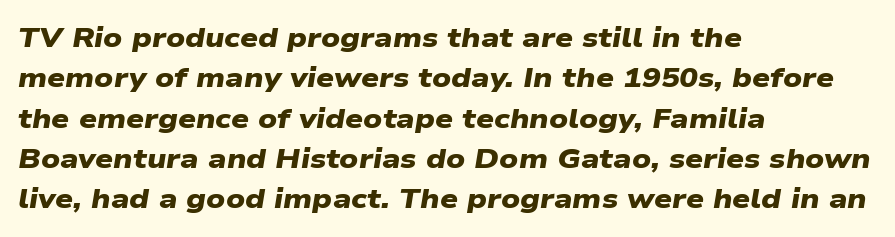
Q: Is the text bold? A: Yes.
Q: Is the typeface a serif or a sans-serif typeface? A: Sans-serif.
Q: Is the text underlined? A: No.
Q: How is the paragraph aligned? A: Left-aligned.
Q: Is the spacing between letters normal or unusually wide? A: Normal.
Q: Is the spacing between lines tight, normal or loose? A: Normal.
Q: Width (condensed, normal, or wide)? A: Wide.
Q: Stroke contrast? A: Low.
Q: x-height? A: Medium.
Q: Monospaced? A: No.
